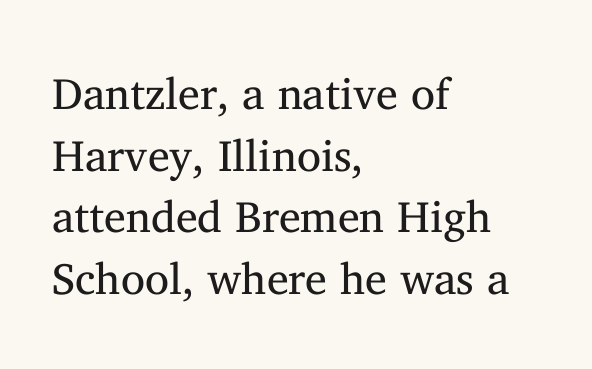
The image shows 44 px regular-weight serif type, upright; set left-aligned, normal line spacing (1.4x), normal letter spacing, not underlined; medium stroke contrast and a medium x-height.
